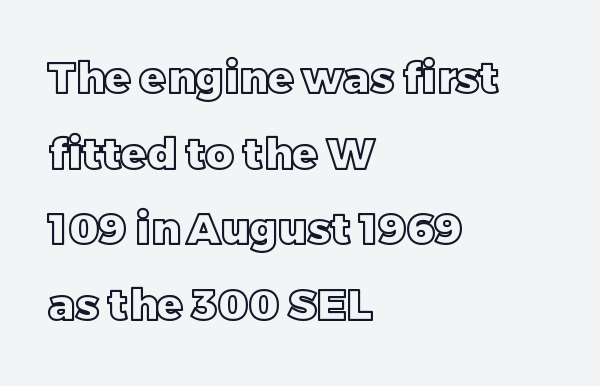
The image shows 43 px text type, upright; set left-aligned, line spacing 1.76x, normal letter spacing, not underlined; a large x-height.
